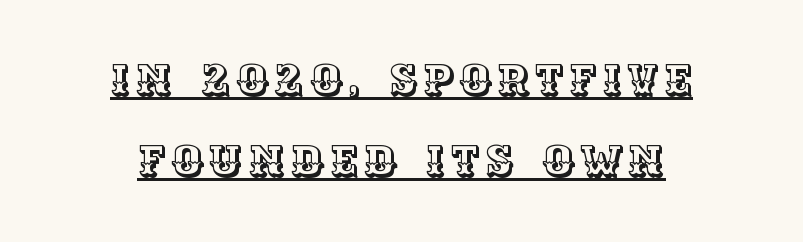
{"italic": "no", "width": "normal", "x_height": "large", "monospaced": "no", "underline": "yes", "align": "center", "line_spacing_ratio": 1.85, "glyph_px": 44}
